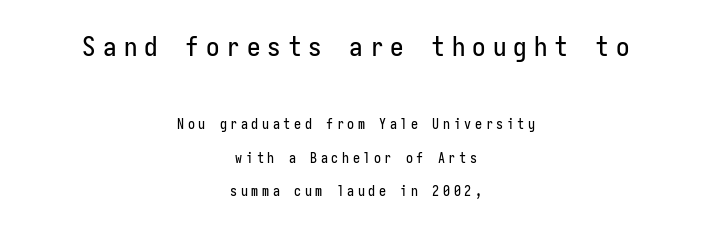
The image shows 27 px text type, upright; set centered, loose line spacing (2.39x), unusually wide letter spacing (+0.26 em), not underlined; the first (top) block is 1.93x larger.
